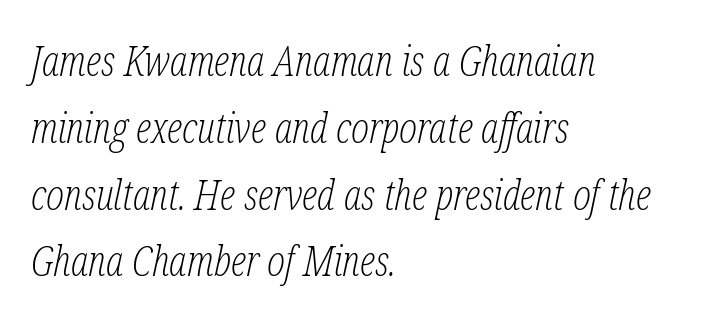
Q: Is the text bold? A: No.
Q: Is the text italic (slanted)? A: Yes, it leans right by about 12 degrees.
Q: Is the typeface a serif or a sans-serif typeface? A: Serif.
Q: Is the text underlined? A: No.
Q: How is the paragraph aligned? A: Left-aligned.
Q: Is the spacing between letters normal or unusually wide? A: Normal.
Q: Is the spacing between lines tight, normal or loose? A: Normal.
Q: Width (condensed, normal, or wide)? A: Condensed.
Q: Stroke contrast? A: Low.
Q: x-height? A: Medium.
Q: Monospaced? A: No.
